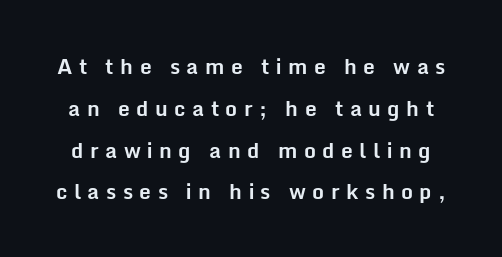
{"italic": "no", "bold": "yes", "underline": "no", "line_spacing": "loose", "line_spacing_ratio": 1.99, "letter_spacing": "wide", "letter_spacing_em": 0.31, "glyph_px": 21}
